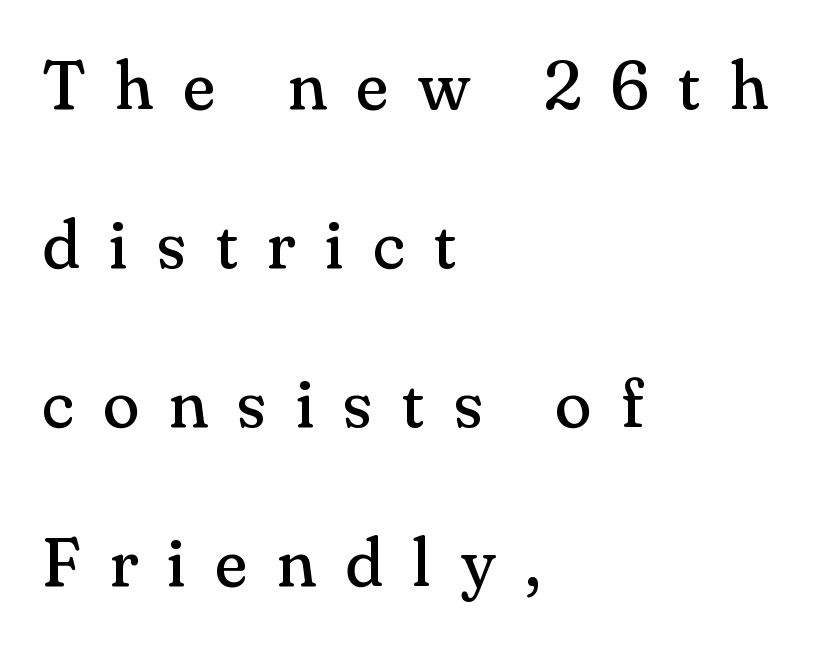
Q: Is the text bold? A: No.
Q: Is the text italic (slanted)? A: No, it is upright.
Q: Is the typeface a serif or a sans-serif typeface? A: Serif.
Q: Is the text underlined? A: No.
Q: How is the paragraph aligned? A: Left-aligned.
Q: Is the spacing between letters normal or unusually wide? A: Unusually wide.
Q: Is the spacing between lines tight, normal or loose? A: Loose.
Q: Width (condensed, normal, or wide)? A: Normal.
Q: Stroke contrast? A: Medium.
Q: x-height? A: Small.
Q: Monospaced? A: No.
